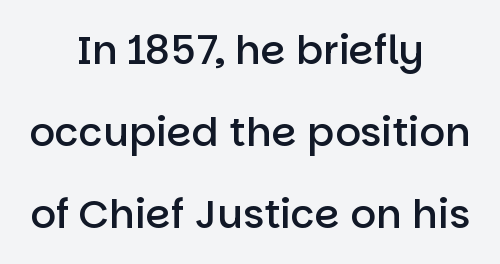
Q: Is the text bold? A: Semi-bold.
Q: Is the text italic (slanted)? A: No, it is upright.
Q: Is the typeface a serif or a sans-serif typeface? A: Sans-serif.
Q: Is the text underlined? A: No.
Q: How is the paragraph aligned? A: Centered.
Q: Is the spacing between letters normal or unusually wide? A: Normal.
Q: Is the spacing between lines tight, normal or loose? A: Loose.
Q: Width (condensed, normal, or wide)? A: Normal.
Q: Stroke contrast? A: Low.
Q: x-height? A: Large.
Q: Monospaced? A: No.
